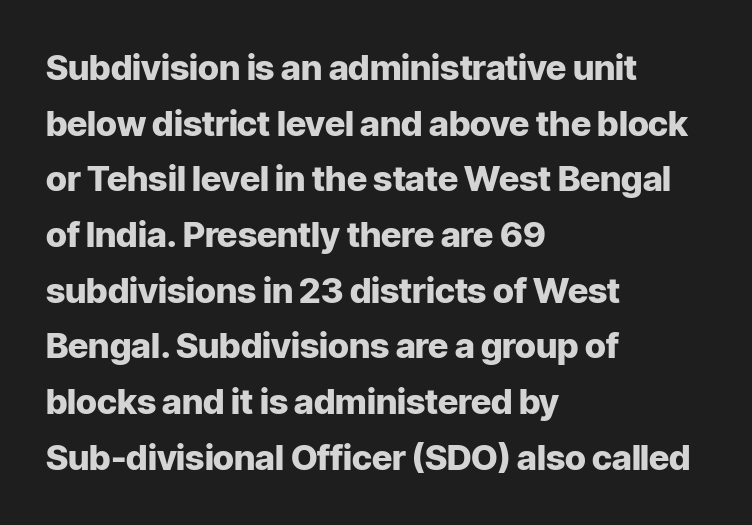
Varying glyph widths throughout — classic text-font behaviour. Rule under the text: the space is simply empty. Nothing sits at the stroke ends, so this counts as sans-serif. In terms of posture, this sample is upright.
